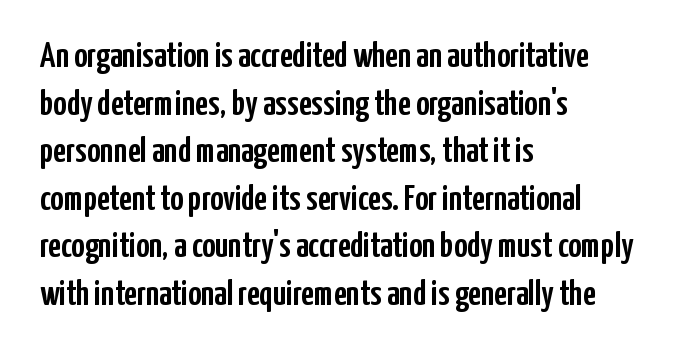
Q: Is the text italic (slanted)? A: No, it is upright.
Q: Is the typeface a serif or a sans-serif typeface? A: Sans-serif.
Q: Is the text underlined? A: No.
Q: How is the paragraph aligned? A: Left-aligned.
Q: Is the spacing between letters normal or unusually wide? A: Normal.
Q: Is the spacing between lines tight, normal or loose? A: Normal.
Q: Width (condensed, normal, or wide)? A: Condensed.
Q: Stroke contrast? A: Low.
Q: x-height? A: Medium.
Q: Monospaced? A: No.
